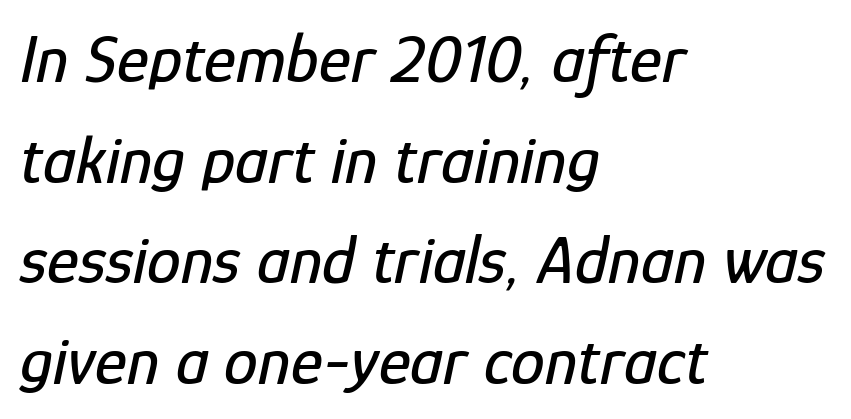
{"italic": "yes", "lean": "right", "slant_degrees": 12, "width": "condensed", "stroke_contrast": "low", "x_height": "medium", "monospaced": "no", "underline": "no", "align": "left", "line_spacing": "normal", "line_spacing_ratio": 1.48, "letter_spacing": "normal", "letter_spacing_em": 0.0, "glyph_px": 68}
